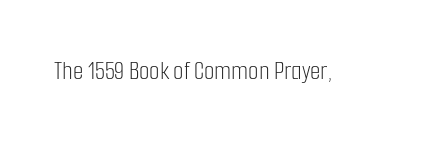
Has an underline been added? It has not. The type is set solid horizontally, with unmodified tracking. The characters are drawn with everyday or finer stroke widths. Every character sits straight up, as roman type does.
